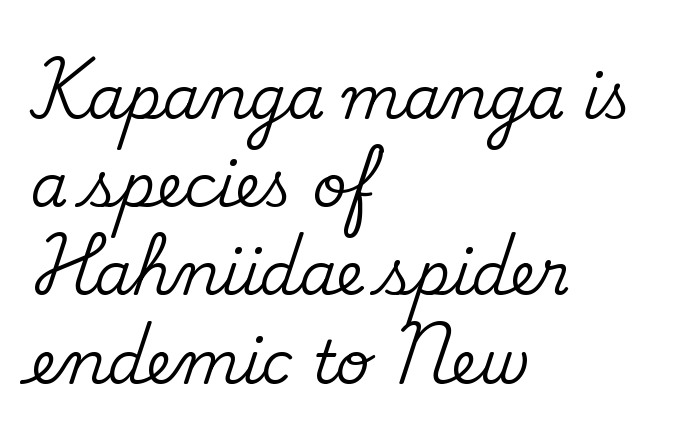
The lines in this sample share a left origin and differ only in where they stop. Descenders are the only things crossing below the line. The type is set solid horizontally, with unmodified tracking. The face used here is proportionally spaced, like ordinary book or web type. Evenly set lines give the paragraph a standard silhouette.
